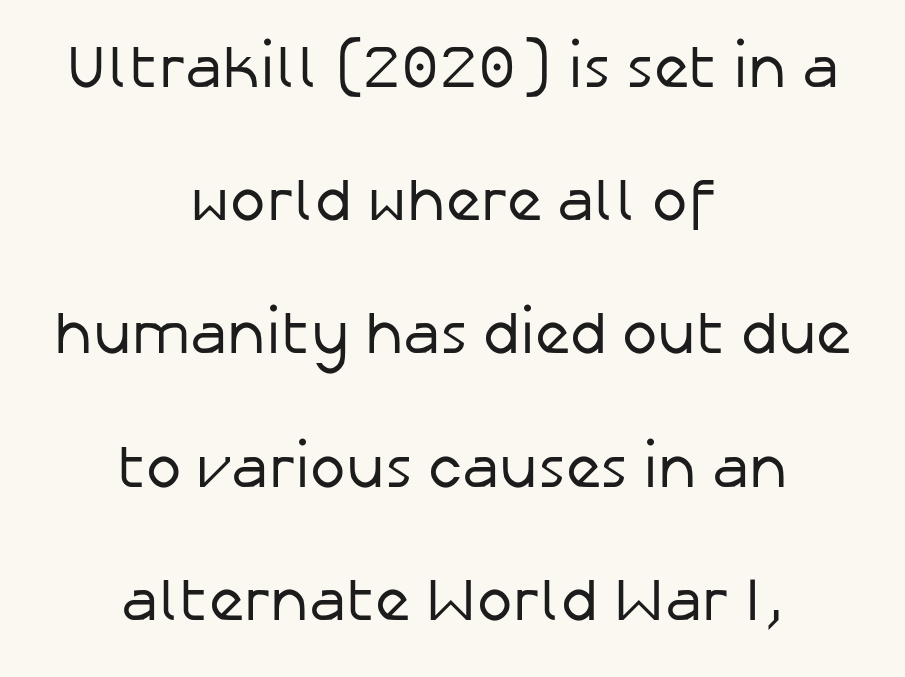
The image shows 60 px regular-weight sans-serif type, upright; set centered, loose line spacing (2.22x), normal letter spacing, not underlined; low stroke contrast and a medium x-height.
